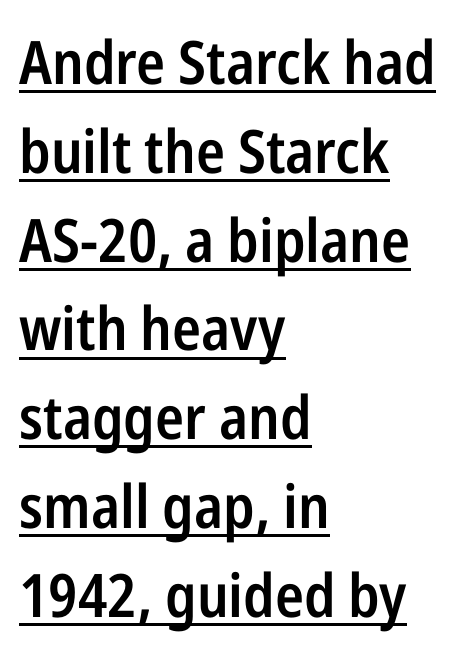
Q: Is the text bold? A: Semi-bold.
Q: Is the text italic (slanted)? A: No, it is upright.
Q: Is the typeface a serif or a sans-serif typeface? A: Sans-serif.
Q: Is the text underlined? A: Yes.
Q: How is the paragraph aligned? A: Left-aligned.
Q: Is the spacing between letters normal or unusually wide? A: Normal.
Q: Is the spacing between lines tight, normal or loose? A: Normal.
Q: Width (condensed, normal, or wide)? A: Condensed.
Q: Stroke contrast? A: Low.
Q: x-height? A: Medium.
Q: Monospaced? A: No.
